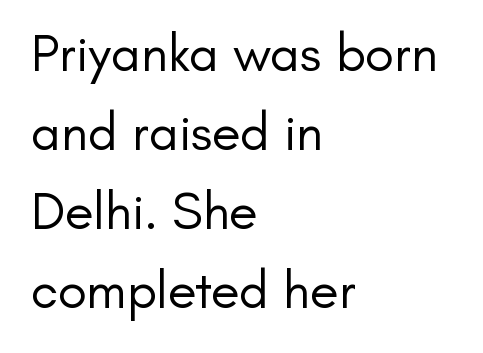
{"serif": "no", "italic": "no", "bold": "no", "weight": "regular", "width": "normal", "stroke_contrast": "low", "x_height": "small", "monospaced": "no", "underline": "no", "align": "left", "line_spacing": "normal", "line_spacing_ratio": 1.49, "letter_spacing": "normal", "letter_spacing_em": 0.0, "glyph_px": 53}
